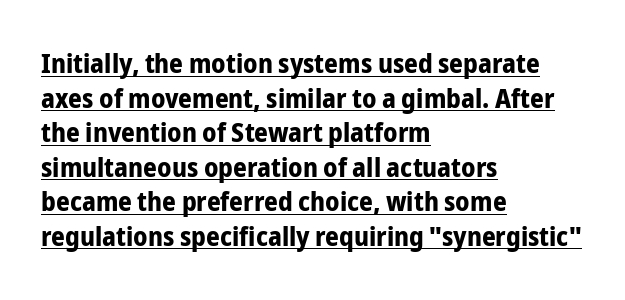
The image shows 27 px bold type, upright; set left-aligned, normal line spacing (1.28x), normal letter spacing, underlined.
